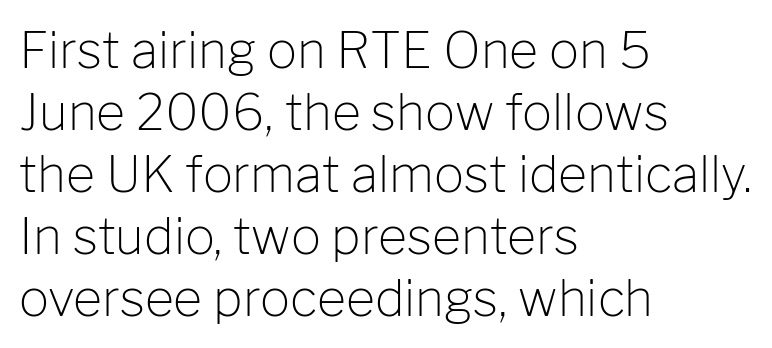
The strokes carry an ordinary text weight at most. Nobody touched the tracking dial on this one. Notice how the passage keeps a crisp vertical edge on the left only. The characters display no serif detailing; their extremities are plain. Check under the words: just untouched page.
